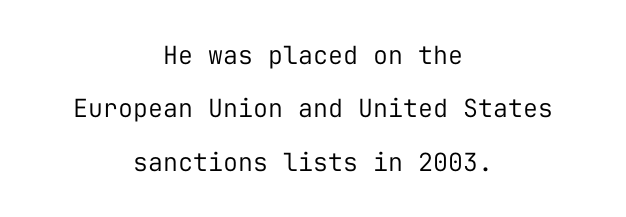
The image shows 25 px text type, upright; set centered, loose line spacing (2.14x), normal letter spacing, not underlined.
